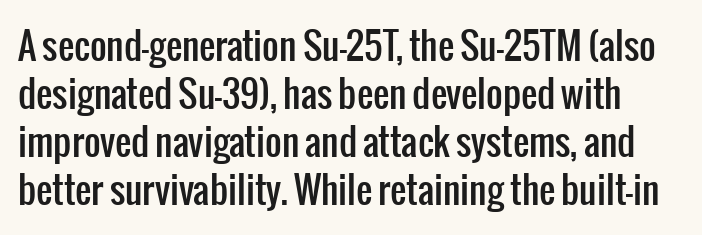
Q: Is the text italic (slanted)? A: No, it is upright.
Q: Is the typeface a serif or a sans-serif typeface? A: Sans-serif.
Q: Is the text underlined? A: No.
Q: Is the spacing between letters normal or unusually wide? A: Normal.
Q: Is the spacing between lines tight, normal or loose? A: Normal.
Q: Width (condensed, normal, or wide)? A: Condensed.
Q: Stroke contrast? A: Low.
Q: x-height? A: Medium.
Q: Monospaced? A: No.
